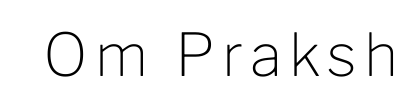
{"serif": "no", "italic": "no", "bold": "no", "weight": "light", "width": "normal", "stroke_contrast": "low", "x_height": "medium", "monospaced": "no", "underline": "no", "glyph_px": 59}
